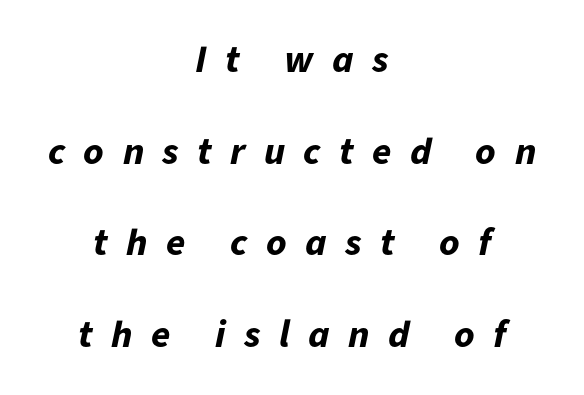
Characters are canted at an angle relative to the baseline's perpendicular. Short note: letters widely spaced. The vertical gap from one line to the next is large. The characters look thick and weighty, a clear bold. Here the designer chose a conventional face with non-uniform glyph widths. Just letters on the line, the space beneath them empty.
